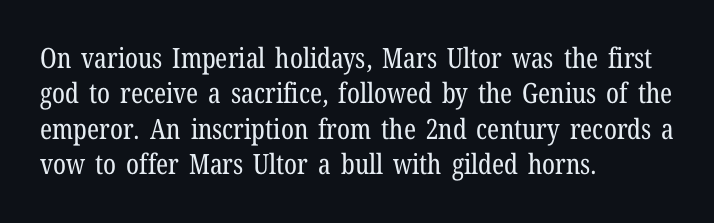
Letters have the restrained weight of plain body copy at most. Plain, unruled lines of type. Notice how descenders clear the ascenders below comfortably — that's standard leading. The line texture is even and compact thanks to regular tracking. Each letter keeps its own natural width here, so spacing adapts to shape.
